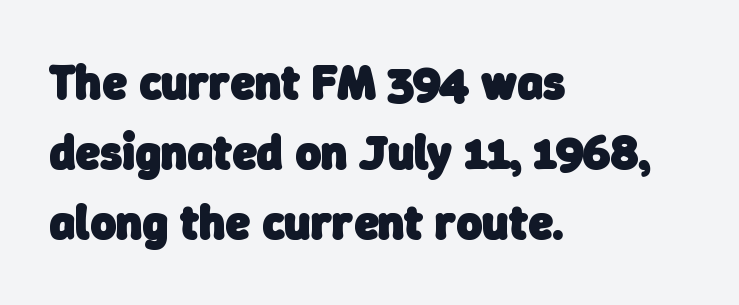
Look at the stroke-to-counter ratio: heavy, a bold. The rendering uses a moderate line-height, typical for paragraphs. To sum up the face: it is a sans, with no serifs. Quick note: underline off.
